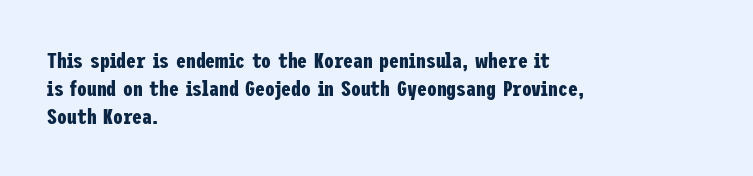
Q: Is the text bold? A: Yes.
Q: Is the text italic (slanted)? A: No, it is upright.
Q: Is the text underlined? A: No.
Q: How is the paragraph aligned? A: Left-aligned.
Q: Is the spacing between letters normal or unusually wide? A: Normal.
Q: Is the spacing between lines tight, normal or loose? A: Normal.
